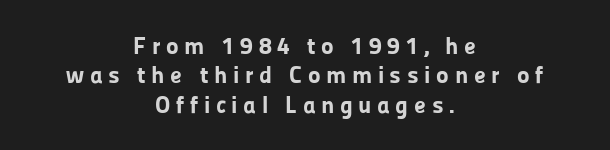
Anything drawn beneath the words? Only blank space. Here the glyphs are tracked loosely, breaking word shapes into spaced letters. The axis of the letterforms is exactly vertical. On the weight axis this lands at bold, roughly 700. The rag falls on both sides of this text block equally.
